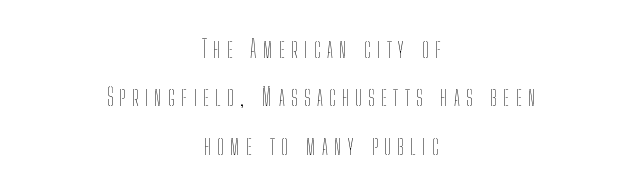
This sample is center-justified, so both line endings float freely. What stands out about the letter spacing? Its width — letters are far apart. If you measured baseline to baseline, you'd find a long distance. Stroke thickness stays within the range of a standard reading face or lighter. Tall strokes in this sample are plumb rather than angled. Has an underline been added? It has not.
